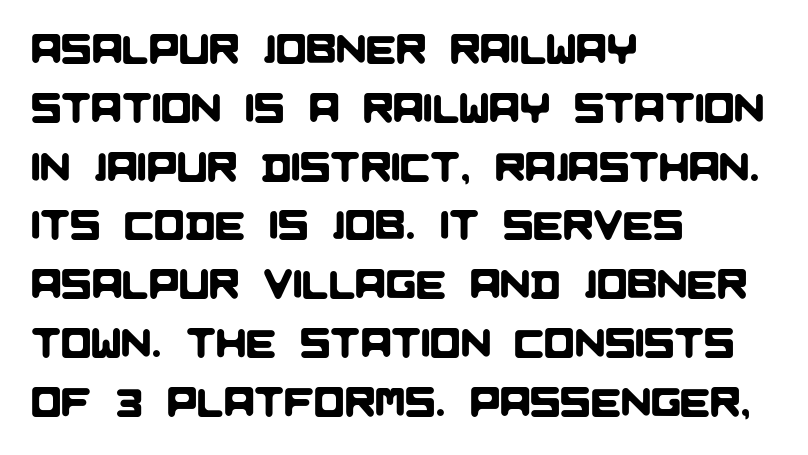
{"serif": "no", "width": "normal", "stroke_contrast": "low", "x_height": "large", "monospaced": "no", "underline": "no", "align": "left", "line_spacing": "normal", "line_spacing_ratio": 1.47, "letter_spacing": "normal", "letter_spacing_em": 0.0, "glyph_px": 40}
